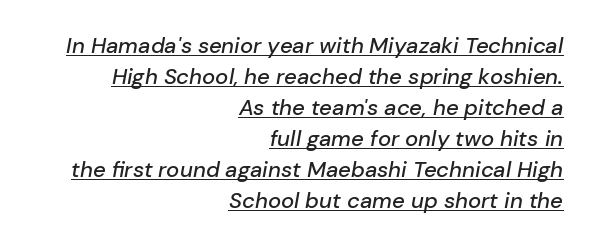
Q: Is the text italic (slanted)? A: Yes, it leans right by about 10 degrees.
Q: Is the text underlined? A: Yes.
Q: How is the paragraph aligned? A: Right-aligned.
Q: Is the spacing between letters normal or unusually wide? A: Normal.
Q: Is the spacing between lines tight, normal or loose? A: Normal.
